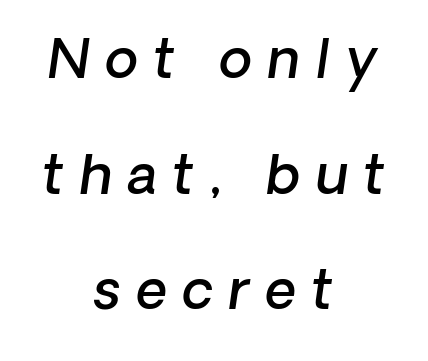
Baseline-to-baseline distance is far greater than the letter height. The space beneath each line is pristine and unruled. The font family rendered here belongs to the sans-serif group. The typesetter chose a symmetrical, centered arrangement here.
